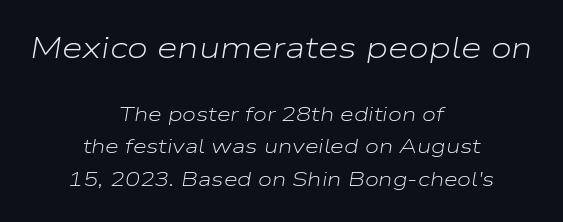
{"italic": "yes", "lean": "right", "slant_degrees": 9, "bold": "no", "weight": "light", "width": "wide", "stroke_contrast": "low", "x_height": "medium", "monospaced": "no", "underline": "no", "align": "center", "line_spacing": "normal", "line_spacing_ratio": 1.63, "letter_spacing": "normal", "letter_spacing_em": 0.0, "larger_block": "first", "size_ratio": 1.5, "glyph_px": 30}
